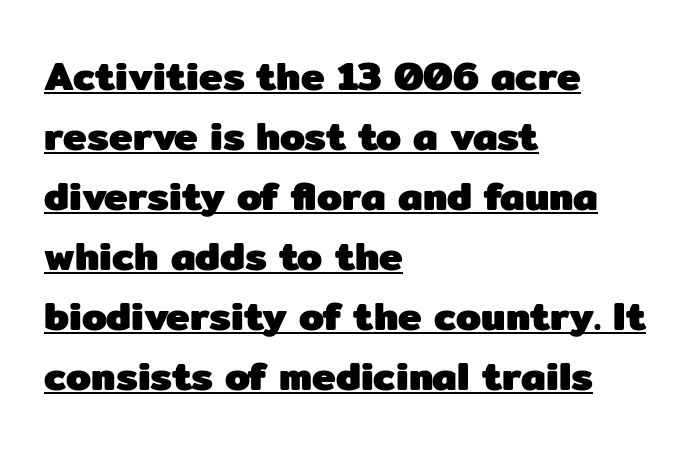
The image shows 40 px heavy sans-serif type, upright; set left-aligned, normal line spacing (1.5x), normal letter spacing, underlined; low stroke contrast and a medium x-height.
